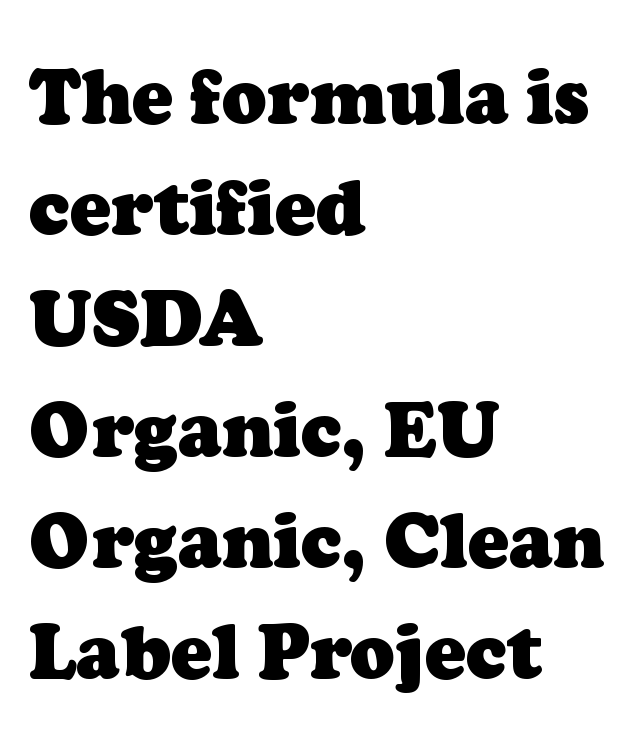
Quick note: underline off. Each word holds together tightly as a unit, with standard inter-letter gaps. Horizontally, the lines are justified to the leading edge only. I'd describe the lettering as bold — thick and assertive.
